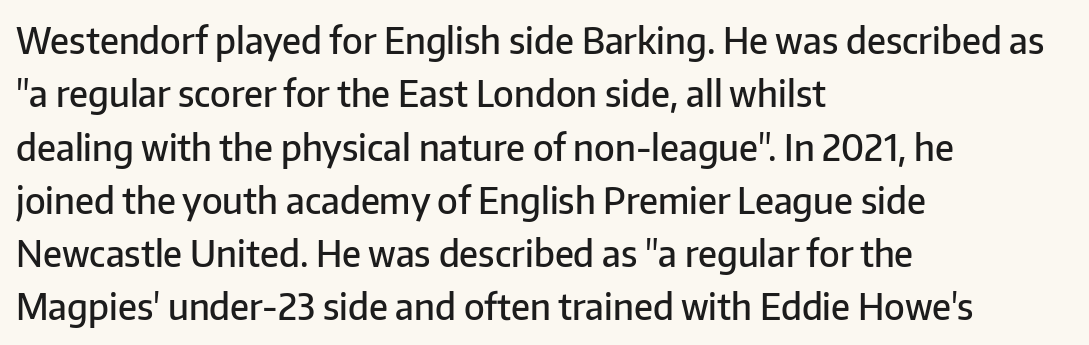
Q: Is the text bold? A: Semi-bold.
Q: Is the text italic (slanted)? A: No, it is upright.
Q: Is the typeface a serif or a sans-serif typeface? A: Sans-serif.
Q: Is the text underlined? A: No.
Q: How is the paragraph aligned? A: Left-aligned.
Q: Is the spacing between letters normal or unusually wide? A: Normal.
Q: Is the spacing between lines tight, normal or loose? A: Normal.
Q: Width (condensed, normal, or wide)? A: Normal.
Q: Stroke contrast? A: Low.
Q: x-height? A: Medium.
Q: Monospaced? A: No.
